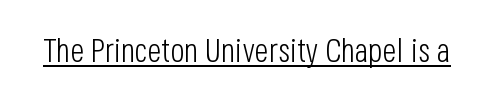
The image shows 33 px light, condensed sans-serif type, upright; set normal letter spacing, underlined; low stroke contrast and a large x-height.
